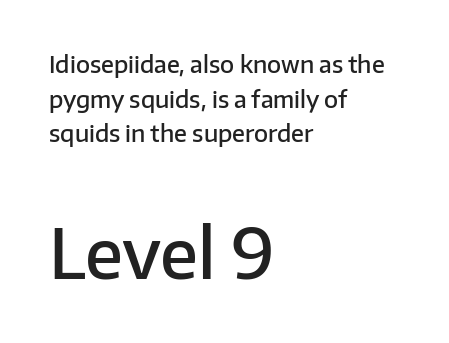
Q: Is the text bold? A: Semi-bold.
Q: Is the text italic (slanted)? A: No, it is upright.
Q: Is the typeface a serif or a sans-serif typeface? A: Sans-serif.
Q: Is the text underlined? A: No.
Q: How is the paragraph aligned? A: Left-aligned.
Q: Is the spacing between letters normal or unusually wide? A: Normal.
Q: Is the spacing between lines tight, normal or loose? A: Normal.
Q: Which block of text is set in a larger size, the first (top) or the second (bottom)? A: The second (bottom) one.
Q: Width (condensed, normal, or wide)? A: Normal.
Q: Stroke contrast? A: Low.
Q: x-height? A: Medium.
Q: Monospaced? A: No.
